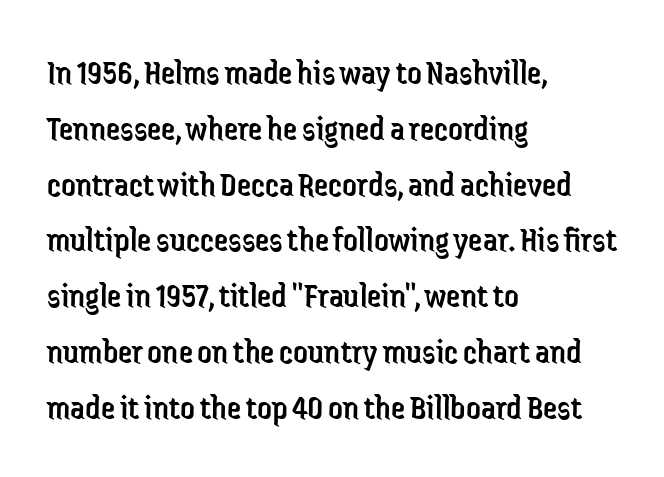
The image shows 36 px regular-weight, condensed sans-serif type, upright; set left-aligned, normal line spacing (1.55x), normal letter spacing, not underlined; low stroke contrast and a medium x-height.
